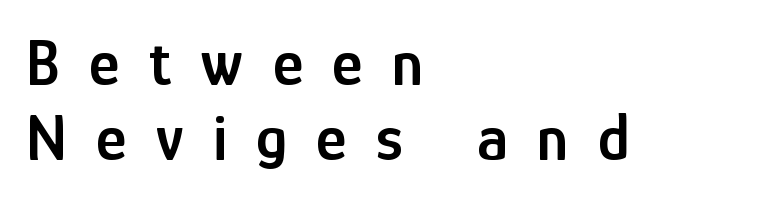
{"serif": "no", "italic": "no", "bold": "semi", "weight": "semibold", "width": "condensed", "stroke_contrast": "low", "x_height": "medium", "monospaced": "no", "underline": "no", "align": "left", "line_spacing": "tight", "line_spacing_ratio": 1.13, "letter_spacing": "wide", "letter_spacing_em": 0.44, "glyph_px": 66}
